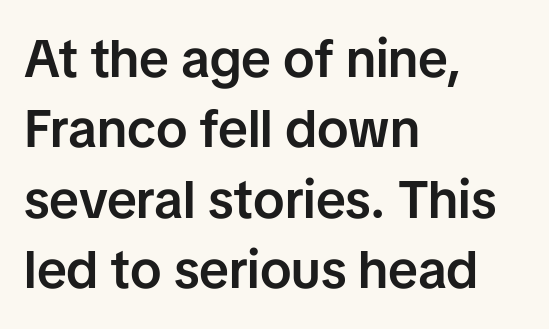
Casual observation: everything's shoved over to the left. When letters stand straight like this, we call the style roman or upright. Honestly, the row spacing looks completely unremarkable. This sample uses plain, unmodified letter spacing. The typesetting leans somewhat heavy: a semibold.
